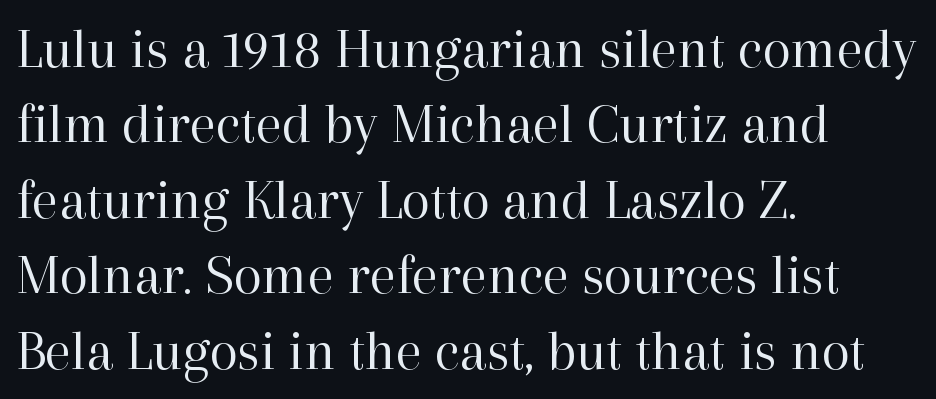
Q: Is the text bold? A: No.
Q: Is the text italic (slanted)? A: No, it is upright.
Q: Is the typeface a serif or a sans-serif typeface? A: Serif.
Q: Is the text underlined? A: No.
Q: How is the paragraph aligned? A: Left-aligned.
Q: Is the spacing between letters normal or unusually wide? A: Normal.
Q: Is the spacing between lines tight, normal or loose? A: Normal.
Q: Width (condensed, normal, or wide)? A: Normal.
Q: Stroke contrast? A: High.
Q: x-height? A: Medium.
Q: Monospaced? A: No.
